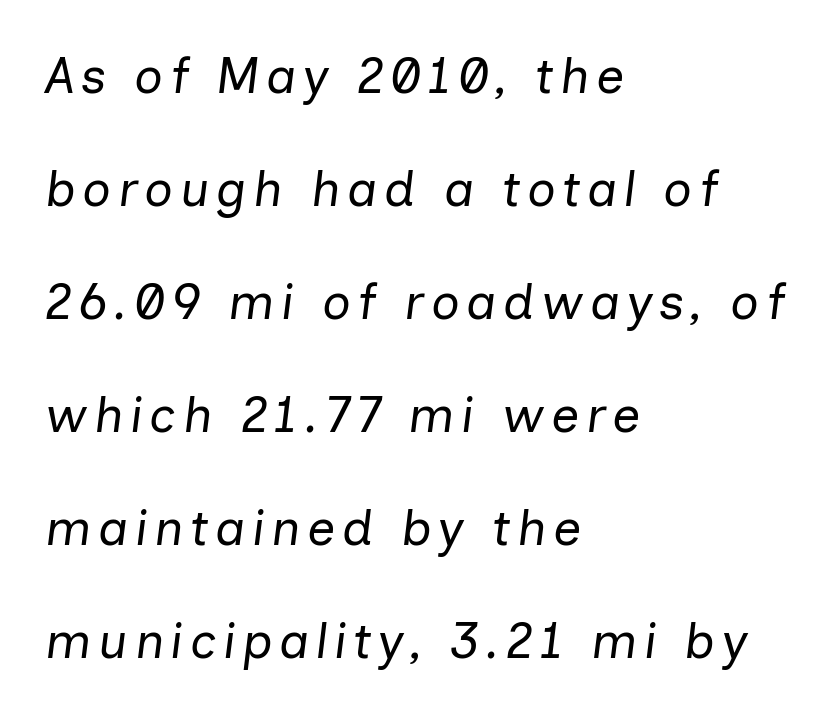
{"italic": "yes", "lean": "right", "slant_degrees": 7, "bold": "no", "weight": "regular", "width": "normal", "stroke_contrast": "low", "x_height": "medium", "monospaced": "no", "underline": "no", "align": "left", "line_spacing": "loose", "line_spacing_ratio": 2.26, "glyph_px": 50}
